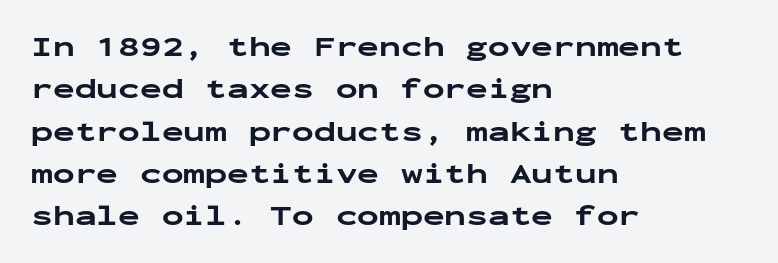
Q: Is the text bold? A: Yes.
Q: Is the text italic (slanted)? A: No, it is upright.
Q: Is the typeface a serif or a sans-serif typeface? A: Sans-serif.
Q: Is the text underlined? A: No.
Q: How is the paragraph aligned? A: Left-aligned.
Q: Is the spacing between letters normal or unusually wide? A: Normal.
Q: Is the spacing between lines tight, normal or loose? A: Normal.
Q: Width (condensed, normal, or wide)? A: Wide.
Q: Stroke contrast? A: Low.
Q: x-height? A: Medium.
Q: Monospaced? A: Yes.
